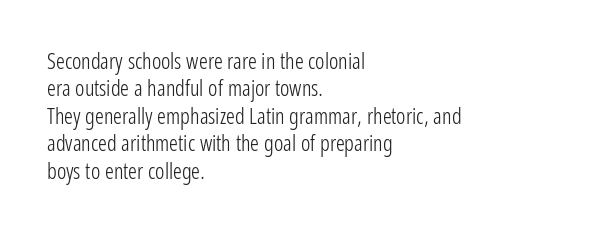
{"italic": "no", "bold": "no", "underline": "no", "align": "left", "line_spacing": "normal", "line_spacing_ratio": 1.25, "letter_spacing": "normal", "letter_spacing_em": 0.0, "glyph_px": 22}
